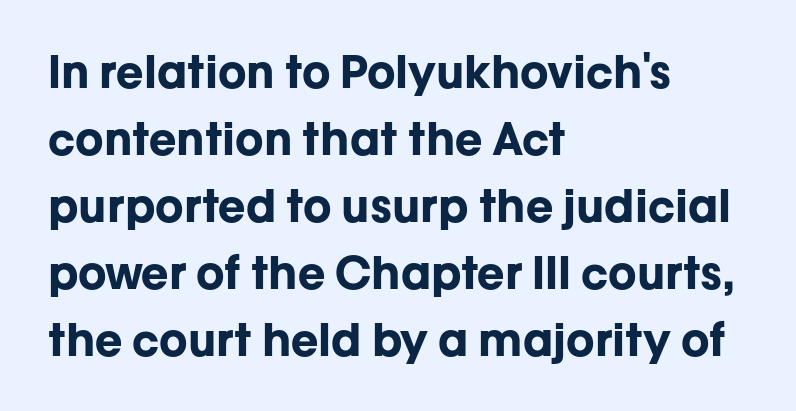
The face used here is proportionally spaced, like ordinary book or web type. Italic? Not at all — the glyphs are vertical. Alignment: flush left. In terms of letterform style, serifs are entirely absent. Look at the stroke-to-counter ratio: heavy, a bold. Vertical spacing — default.
